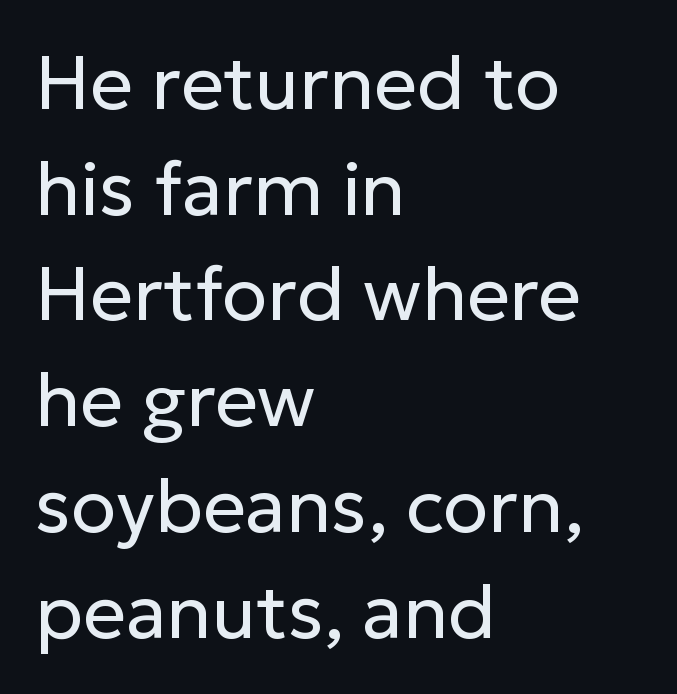
The image shows 75 px regular-weight sans-serif type, upright; set left-aligned, normal line spacing (1.41x), normal letter spacing, not underlined; low stroke contrast and a medium x-height.
